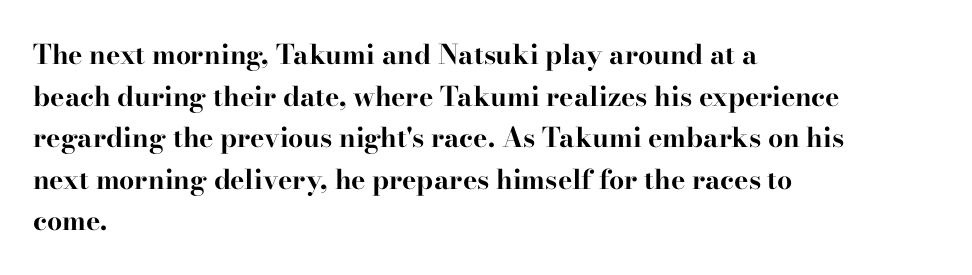
The image shows 27 px bold type, upright; set left-aligned, normal line spacing (1.54x), normal letter spacing, not underlined.
